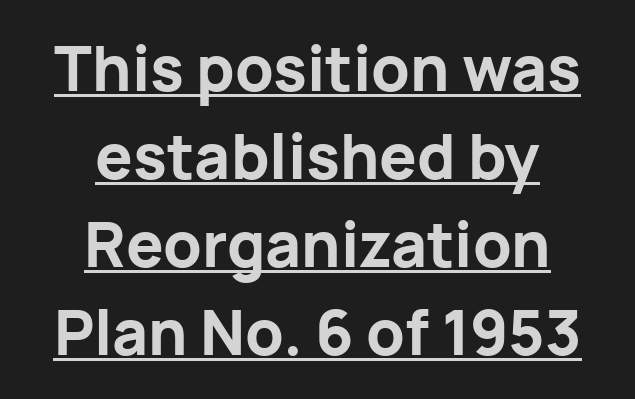
The image shows 62 px bold sans-serif type, upright; set centered, normal line spacing (1.42x), normal letter spacing, underlined; low stroke contrast and a medium x-height.
